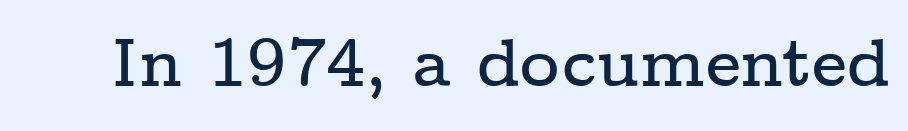
Q: Is the text italic (slanted)? A: No, it is upright.
Q: Is the typeface a serif or a sans-serif typeface? A: Serif.
Q: Is the text underlined? A: No.
Q: Is the spacing between letters normal or unusually wide? A: Normal.
Q: Width (condensed, normal, or wide)? A: Wide.
Q: Stroke contrast? A: Low.
Q: x-height? A: Medium.
Q: Monospaced? A: No.
